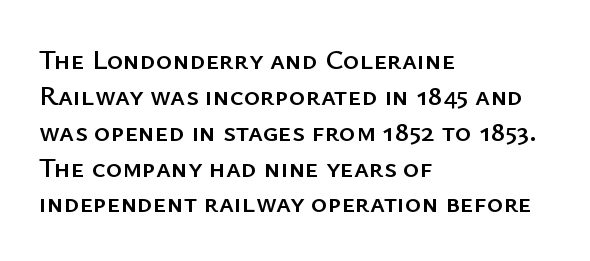
{"serif": "no", "italic": "no", "width": "normal", "stroke_contrast": "low", "x_height": "medium", "monospaced": "no", "underline": "no", "align": "left", "line_spacing": "normal", "line_spacing_ratio": 1.28, "letter_spacing": "normal", "letter_spacing_em": 0.0, "glyph_px": 28}
